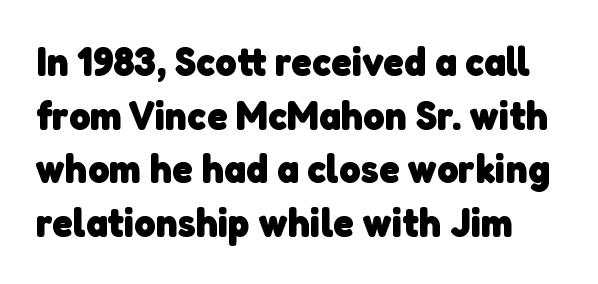
Classification — sans serif. Look at the stroke-to-counter ratio: heavy, a bold. Note the varied advance widths — an 'i' is clearly narrower than an 'm'. Tracking value appears to be zero — textbook default spacing. A bare baseline throughout the passage.
